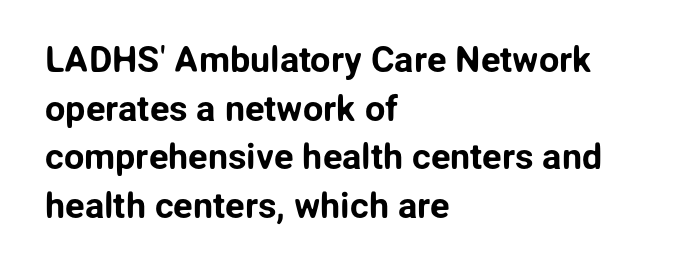
Left-aligned paragraph, ragged on the right. This is the regular roman posture of the typeface. Underlining? Definitely not there. The type is set solid horizontally, with unmodified tracking. Letterform terminals end flat and unadorned throughout the passage. Each letter keeps its own natural width here, so spacing adapts to shape.
